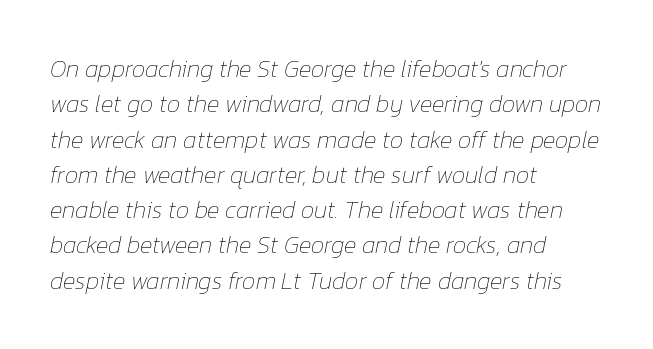
The image shows 24 px text type, italic (leaning right); set left-aligned, normal line spacing (1.47x), normal letter spacing, not underlined.
